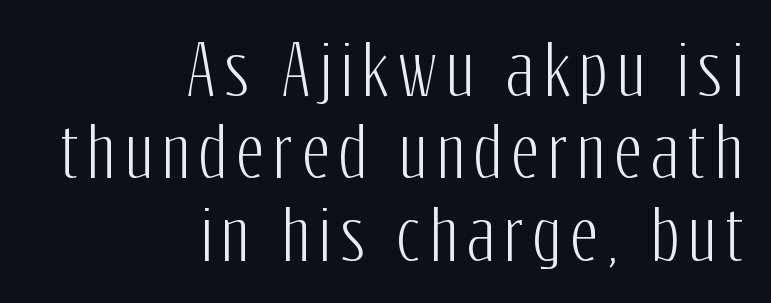
Nope, not italic — everything's standing straight. The letters advance in unequal steps, a hallmark of proportional type. The glyphs are unaccompanied by any horizontal stroke below them. Is the block centered? No — it sits flush against the right margin. No feet cap the strokes, marking this as sans-serif type.
